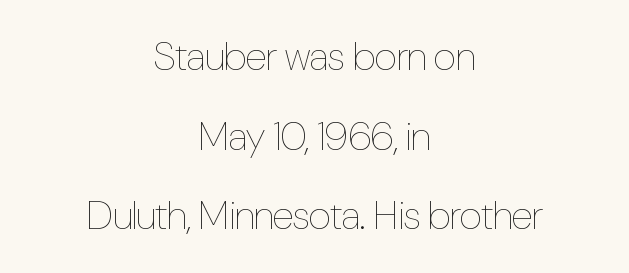
The image shows 40 px thin, condensed type, upright; set centered, loose line spacing (1.99x), normal letter spacing, not underlined; low stroke contrast and a medium x-height.
